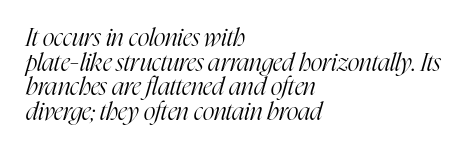
{"italic": "yes", "lean": "right", "slant_degrees": 16, "bold": "no", "underline": "no", "align": "left", "line_spacing": "tight", "line_spacing_ratio": 0.99, "letter_spacing": "normal", "letter_spacing_em": 0.0, "glyph_px": 25}
